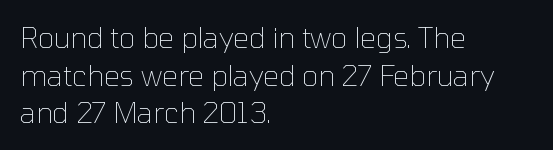
Has an underline been added? It has not. Stems and bowls with no extra thickness — not bold. Typographically, this falls in the sans-serif category. Line beginnings align vertically; line endings do not.
